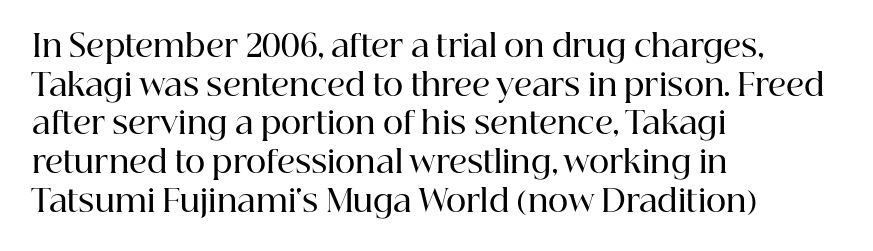
The image shows 31 px semibold serif type, upright; set left-aligned, normal line spacing (1.25x), normal letter spacing, not underlined; high stroke contrast and a medium x-height.
